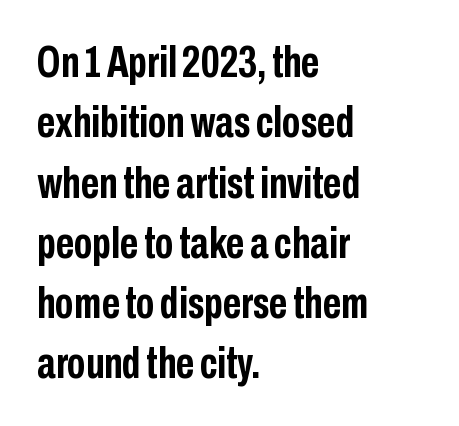
The designer left line spacing at the default. I'd describe the lettering as bold — thick and assertive. Italic? Not at all — the glyphs are vertical. All the whitespace from short lines collects on the right.
